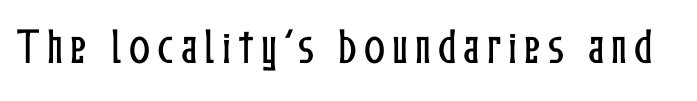
The space beneath each line is pristine and unruled. If you drew a line through each stem, it would be perfectly vertical. The rendering uses natural spacing where letterforms have individual widths.
